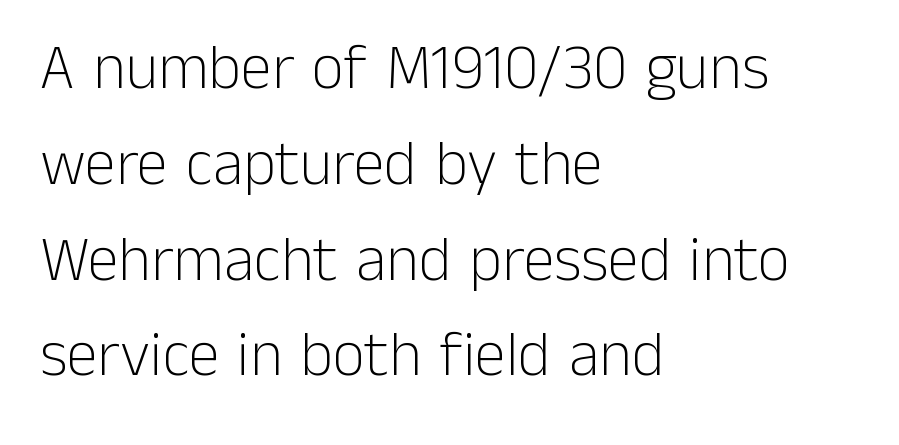
Q: Is the text bold? A: No.
Q: Is the text italic (slanted)? A: No, it is upright.
Q: Is the typeface a serif or a sans-serif typeface? A: Sans-serif.
Q: Is the text underlined? A: No.
Q: How is the paragraph aligned? A: Left-aligned.
Q: Is the spacing between letters normal or unusually wide? A: Normal.
Q: Is the spacing between lines tight, normal or loose? A: Normal.
Q: Width (condensed, normal, or wide)? A: Normal.
Q: Stroke contrast? A: Low.
Q: x-height? A: Medium.
Q: Monospaced? A: No.
